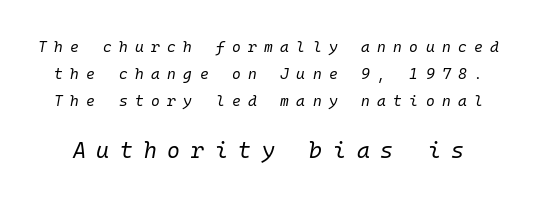
The image shows 22 px text type, italic (leaning right); set line spacing 1.8x, unusually wide letter spacing (+0.49 em), not underlined; the second (bottom) block is 1.47x larger.
